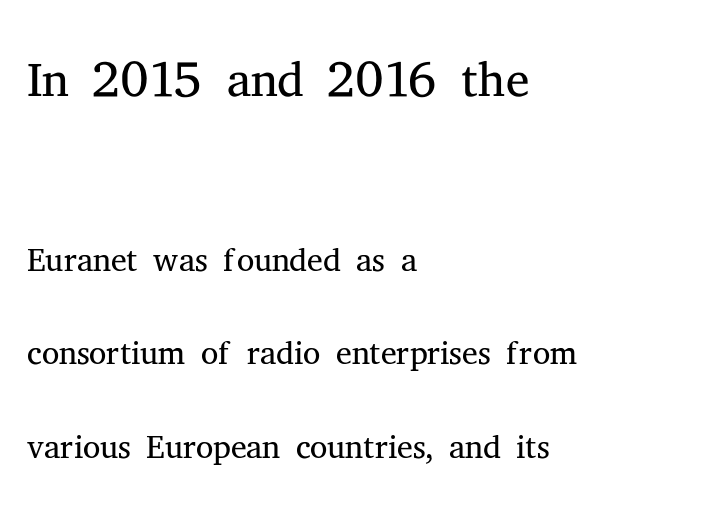
{"serif": "yes", "italic": "no", "bold": "no", "weight": "light", "width": "normal", "stroke_contrast": "medium", "x_height": "medium", "monospaced": "no", "underline": "no", "align": "left", "line_spacing": "loose", "line_spacing_ratio": 1.91, "letter_spacing": "normal", "letter_spacing_em": 0.0, "larger_block": "first", "size_ratio": 1.49, "glyph_px": 73}
